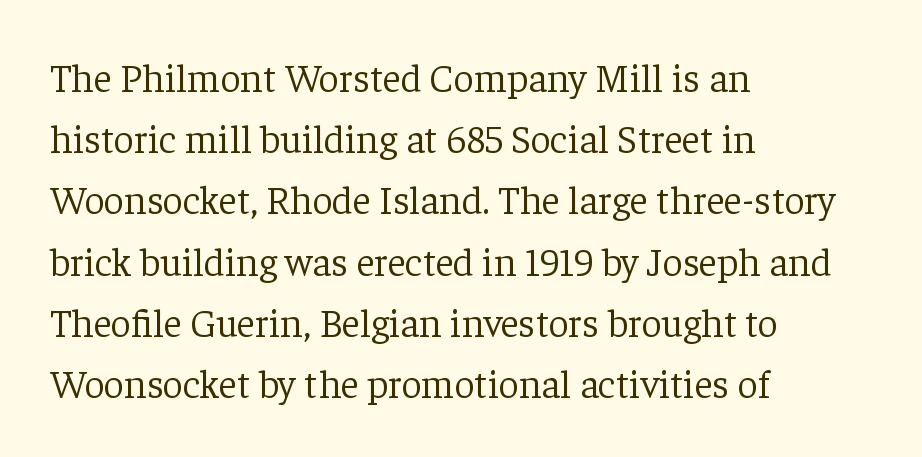
Q: Is the text bold? A: No.
Q: Is the text italic (slanted)? A: No, it is upright.
Q: Is the typeface a serif or a sans-serif typeface? A: Serif.
Q: Is the text underlined? A: No.
Q: How is the paragraph aligned? A: Left-aligned.
Q: Is the spacing between letters normal or unusually wide? A: Normal.
Q: Is the spacing between lines tight, normal or loose? A: Normal.
Q: Width (condensed, normal, or wide)? A: Normal.
Q: Stroke contrast? A: Low.
Q: x-height? A: Medium.
Q: Monospaced? A: No.
